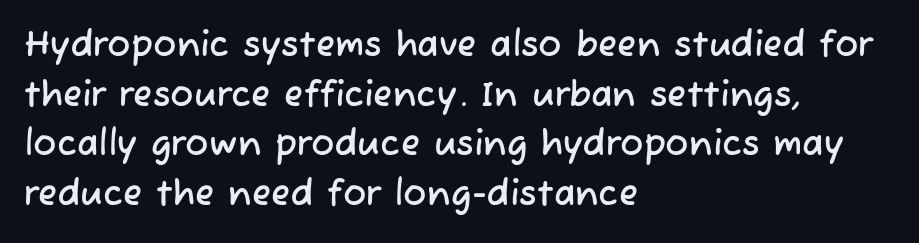
Do the characters align in a grid? No, the font is proportional. The tracking reads as untouched default to a designer's eye. Successive baselines arrive at the customary interval. Underlining? Definitely not there.
